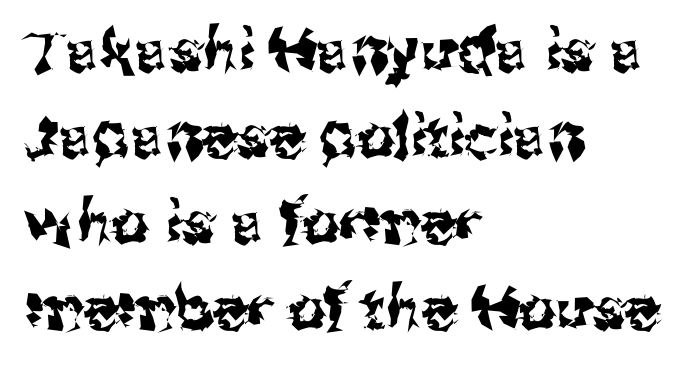
{"serif": "no", "italic": "no", "width": "normal", "stroke_contrast": "medium", "x_height": "medium", "monospaced": "no", "underline": "no", "align": "left", "line_spacing": "normal", "line_spacing_ratio": 1.46, "letter_spacing": "normal", "letter_spacing_em": 0.0, "glyph_px": 59}
